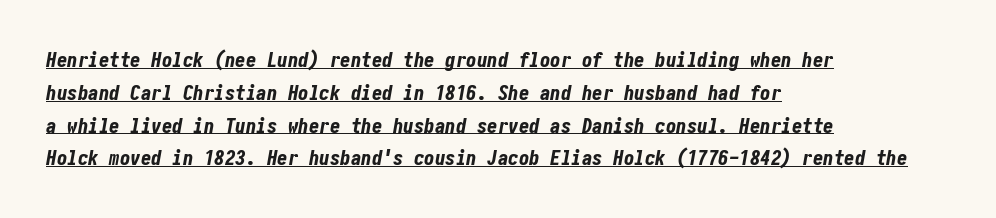
This sample keeps an unexceptional amount of space between lines. Is the type bold? Yes — the strokes are clearly thick and heavy. Does the lettering tilt? It does — this is italic. Compared with typical body copy, the letter spacing here is the same. The paragraph shown leans on its left margin.
